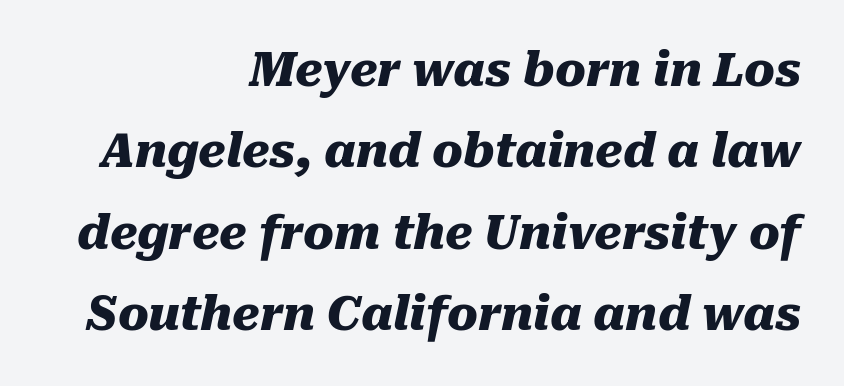
Q: Is the text bold? A: Yes.
Q: Is the text italic (slanted)? A: Yes, it leans right by about 10 degrees.
Q: Is the text underlined? A: No.
Q: How is the paragraph aligned? A: Right-aligned.
Q: Is the spacing between letters normal or unusually wide? A: Normal.
Q: Width (condensed, normal, or wide)? A: Normal.
Q: Stroke contrast? A: Medium.
Q: x-height? A: Medium.
Q: Monospaced? A: No.
